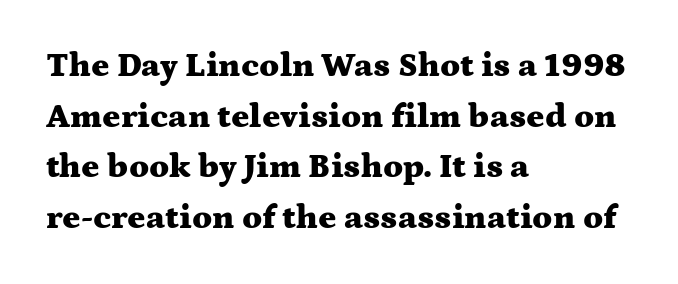
The image shows 34 px heavy, wide serif type, upright; set left-aligned, normal line spacing (1.49x), normal letter spacing, not underlined; medium stroke contrast and a medium x-height.
